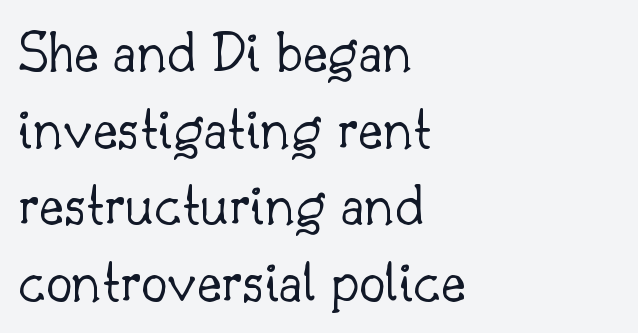
Bare-footed words on every line. The typesetting does not lean heavy: it is not bold. The letters stand straight up with perfectly vertical stems. Line starts are locked; line ends wander.
